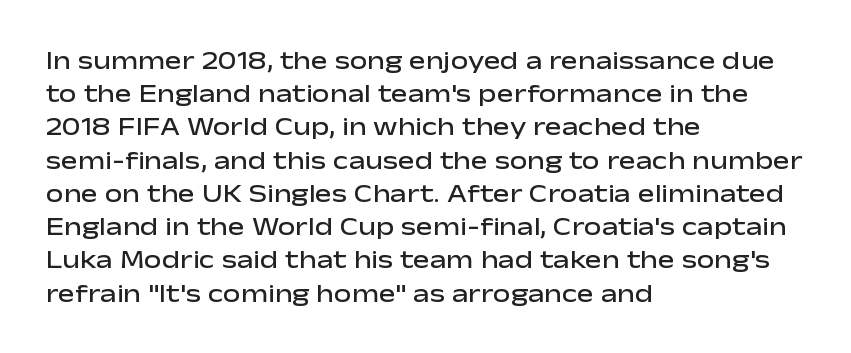
The image shows 25 px text type, upright; set left-aligned, normal line spacing (1.33x), normal letter spacing, not underlined.
